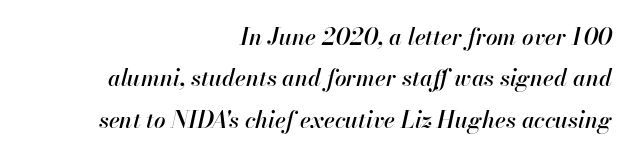
Q: Is the text italic (slanted)? A: Yes, it leans right by about 13 degrees.
Q: Is the text underlined? A: No.
Q: How is the paragraph aligned? A: Right-aligned.
Q: Is the spacing between letters normal or unusually wide? A: Normal.
